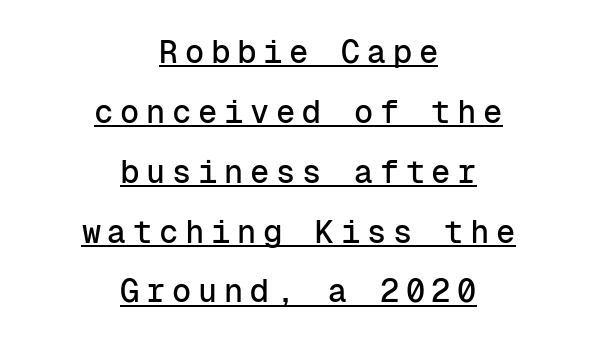
Monospaced: the letters line up in strict vertical columns. Ascenders rise straight up at ninety degrees. Grotesque or geometric, the face here clearly has no serifs. Quick note: underline on.
